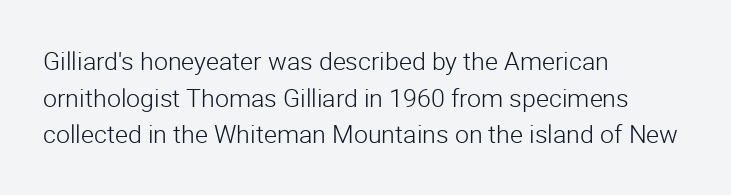
{"italic": "no", "bold": "no", "underline": "no", "align": "left", "line_spacing": "normal", "line_spacing_ratio": 1.47, "letter_spacing": "normal", "letter_spacing_em": 0.0, "glyph_px": 25}
